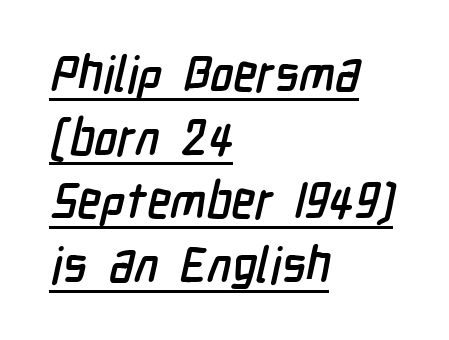
{"serif": "no", "width": "condensed", "stroke_contrast": "low", "x_height": "medium", "monospaced": "no", "underline": "yes", "align": "left", "line_spacing": "normal", "line_spacing_ratio": 1.3, "letter_spacing": "normal", "letter_spacing_em": 0.0, "glyph_px": 49}
